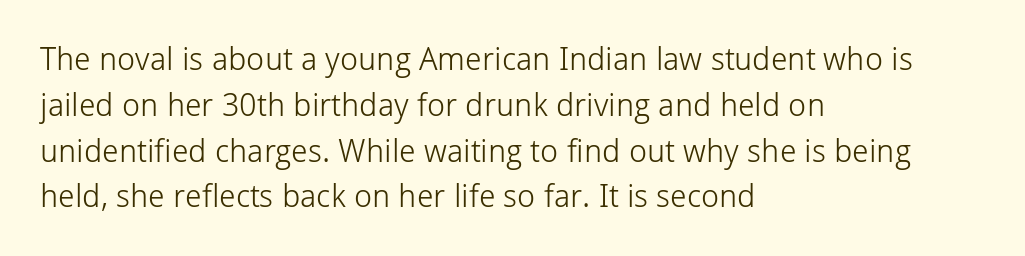
Q: Is the text bold? A: No.
Q: Is the text italic (slanted)? A: No, it is upright.
Q: Is the typeface a serif or a sans-serif typeface? A: Sans-serif.
Q: Is the text underlined? A: No.
Q: How is the paragraph aligned? A: Left-aligned.
Q: Is the spacing between letters normal or unusually wide? A: Normal.
Q: Is the spacing between lines tight, normal or loose? A: Normal.
Q: Width (condensed, normal, or wide)? A: Normal.
Q: Stroke contrast? A: Low.
Q: x-height? A: Medium.
Q: Monospaced? A: No.
